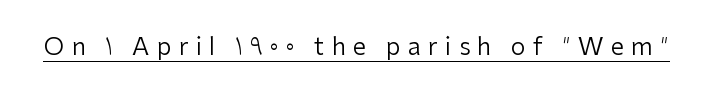
The image shows 24 px text type, upright; set unusually wide letter spacing (+0.3 em), underlined.
